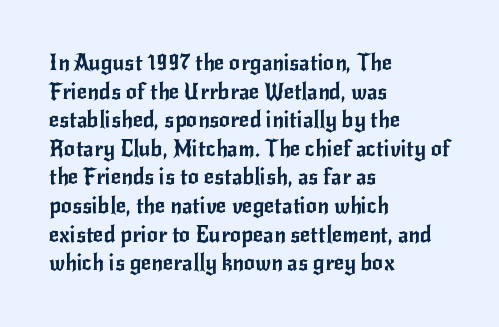
The image shows 22 px text type, upright; set left-aligned, normal line spacing (1.3x), normal letter spacing, not underlined.
